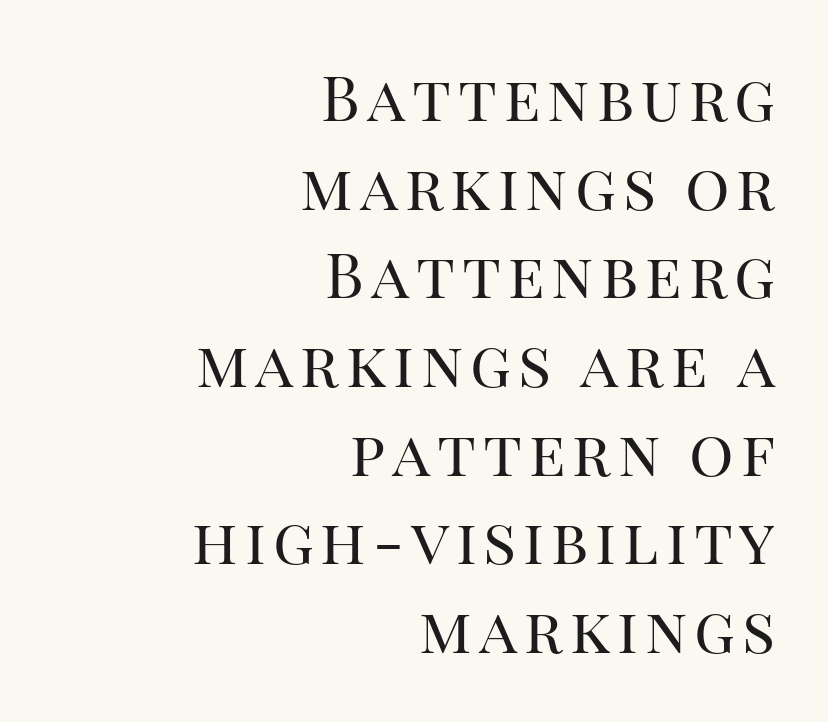
The typeface has the unassuming heft of standard copy or less. Yep, those are serifs on the letters. Spacing verdict: proportional, widths tailored to each character. Notice how the passage keeps a crisp vertical edge on the right only. The space beneath each line is pristine and unruled. Tall strokes in this sample are plumb rather than angled.
